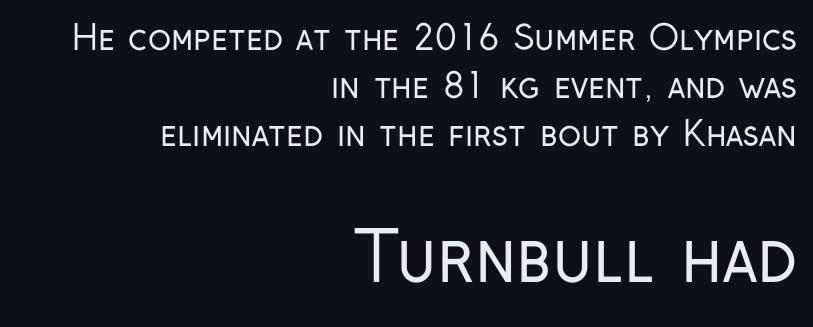
{"serif": "no", "italic": "no", "bold": "no", "weight": "regular", "width": "condensed", "stroke_contrast": "low", "x_height": "medium", "monospaced": "no", "underline": "no", "align": "right", "line_spacing": "normal", "line_spacing_ratio": 1.41, "letter_spacing": "normal", "letter_spacing_em": 0.0, "larger_block": "second", "size_ratio": 2.0, "glyph_px": 68}
